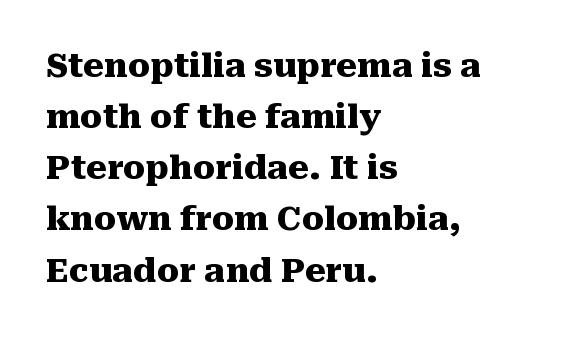
{"serif": "yes", "italic": "no", "bold": "yes", "weight": "heavy", "width": "normal", "stroke_contrast": "medium", "x_height": "medium", "monospaced": "no", "underline": "no", "align": "left", "line_spacing": "normal", "line_spacing_ratio": 1.55, "letter_spacing": "normal", "letter_spacing_em": 0.0, "glyph_px": 33}
